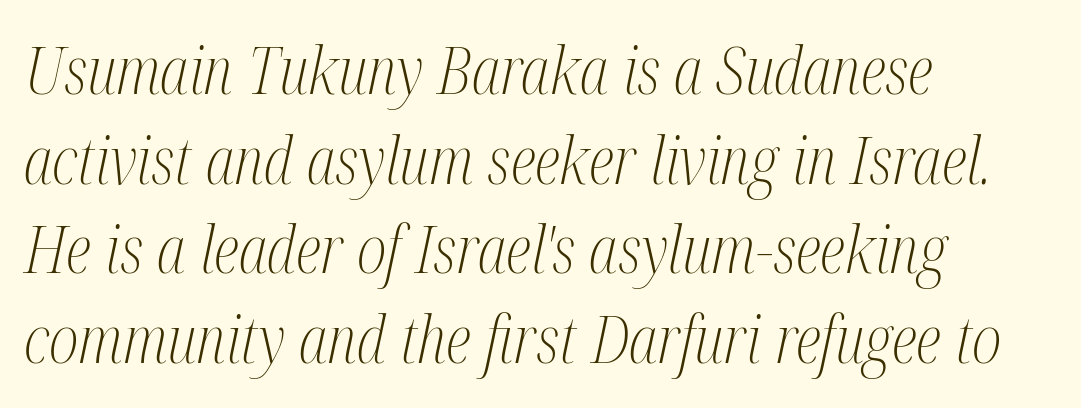
Stroke terminals: seriffed. The cut favours lightness, reaching ordinary text weight at its darkest. Is this a fixed-width face? No — the glyphs have proportional, varying widths. The passage shown has conventional tracking throughout. Slant detected: the letters are inclined.
